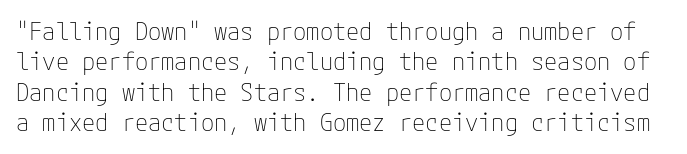
{"italic": "no", "bold": "no", "underline": "no", "line_spacing": "normal", "line_spacing_ratio": 1.27, "letter_spacing": "normal", "letter_spacing_em": 0.0, "glyph_px": 24}
